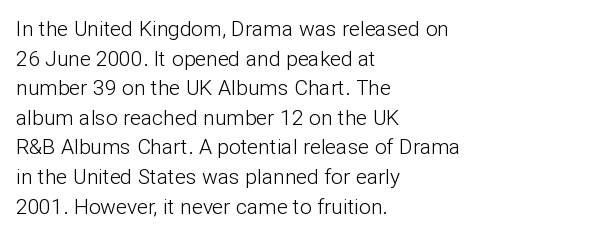
{"italic": "no", "bold": "no", "underline": "no", "align": "left", "line_spacing": "normal", "line_spacing_ratio": 1.41, "letter_spacing": "normal", "letter_spacing_em": 0.0, "glyph_px": 21}
